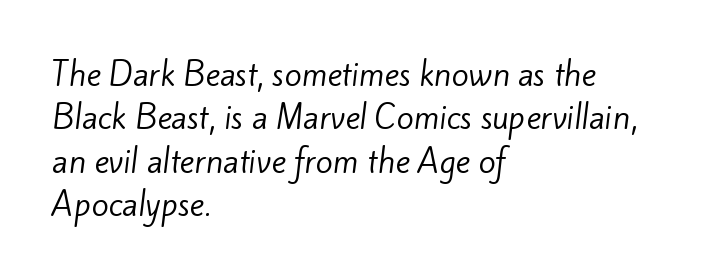
Q: Is the text bold? A: No.
Q: Is the typeface a serif or a sans-serif typeface? A: Sans-serif.
Q: Is the text underlined? A: No.
Q: How is the paragraph aligned? A: Left-aligned.
Q: Is the spacing between letters normal or unusually wide? A: Normal.
Q: Is the spacing between lines tight, normal or loose? A: Normal.
Q: Width (condensed, normal, or wide)? A: Normal.
Q: Stroke contrast? A: Low.
Q: x-height? A: Small.
Q: Monospaced? A: No.
